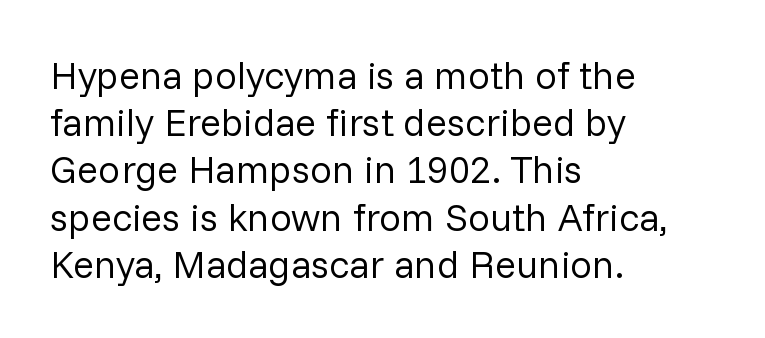
Italic? Not at all — the glyphs are vertical. A sans-serif font was chosen for this passage. Unbolded letterforms with no extra heft. Nobody touched the tracking dial on this one. The rendering uses natural spacing where letterforms have individual widths. Where is the straight margin? On the left.
